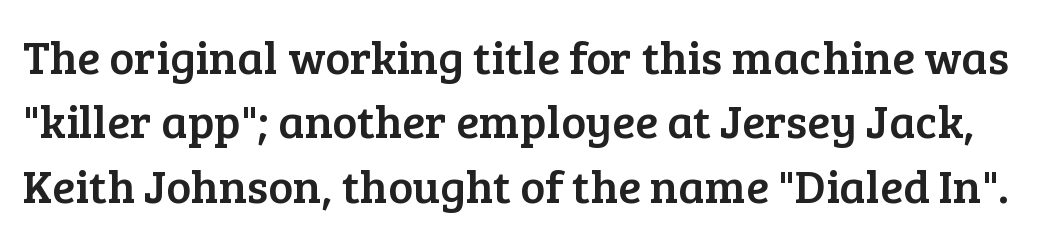
A clean baseline with only descenders dipping below it. The lettering stays uniformly vertical, giving the passage a roman look. The block of text has a typical density, with ordinary space between rows. Is the letter spacing exaggerated? No — it looks like the ordinary default. Do the characters align in a grid? No, the font is proportional.
